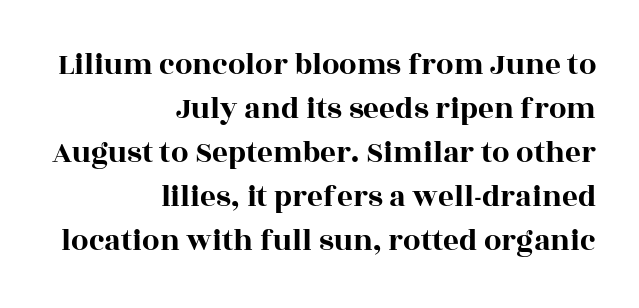
Q: Is the text italic (slanted)? A: No, it is upright.
Q: Is the typeface a serif or a sans-serif typeface? A: Serif.
Q: Is the text underlined? A: No.
Q: How is the paragraph aligned? A: Right-aligned.
Q: Is the spacing between letters normal or unusually wide? A: Normal.
Q: Is the spacing between lines tight, normal or loose? A: Normal.
Q: Width (condensed, normal, or wide)? A: Wide.
Q: x-height? A: Large.
Q: Monospaced? A: No.
